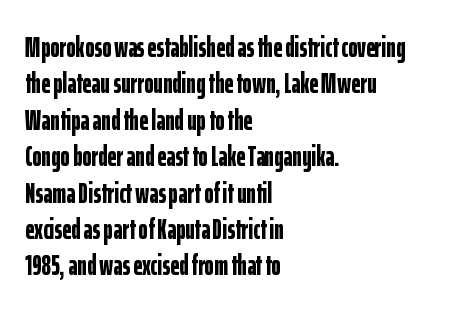
The image shows 28 px bold, condensed sans-serif type, upright; set left-aligned, normal line spacing (1.3x), normal letter spacing, not underlined; low stroke contrast and a medium x-height.
